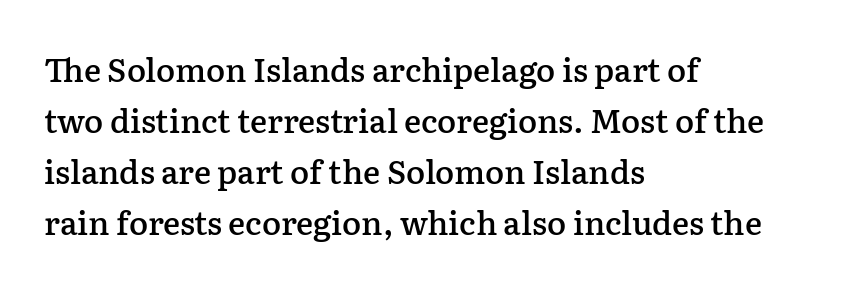
Q: Is the text bold? A: Semi-bold.
Q: Is the text italic (slanted)? A: No, it is upright.
Q: Is the typeface a serif or a sans-serif typeface? A: Serif.
Q: Is the text underlined? A: No.
Q: How is the paragraph aligned? A: Left-aligned.
Q: Is the spacing between letters normal or unusually wide? A: Normal.
Q: Is the spacing between lines tight, normal or loose? A: Normal.
Q: Width (condensed, normal, or wide)? A: Normal.
Q: Stroke contrast? A: Low.
Q: x-height? A: Medium.
Q: Monospaced? A: No.
